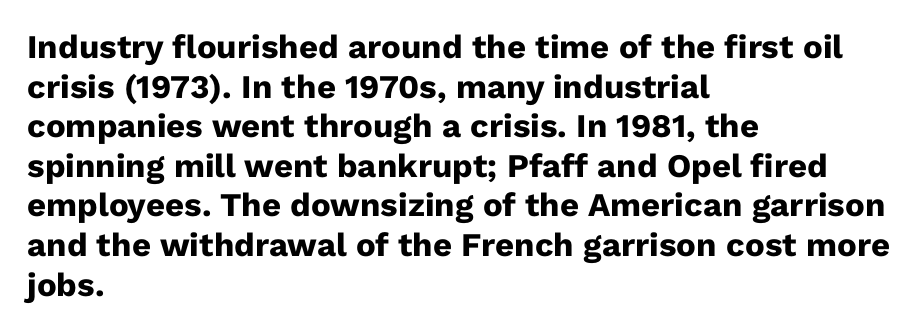
The image shows 33 px heavy sans-serif type, upright; set left-aligned, line spacing 1.2x, normal letter spacing, not underlined; low stroke contrast and a medium x-height.
